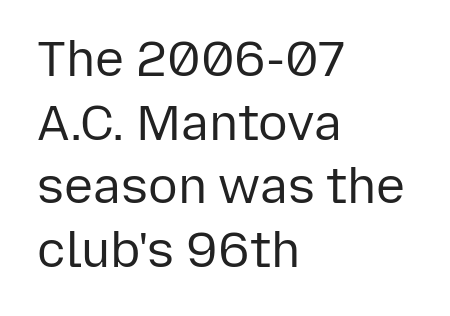
The image shows 49 px regular-weight sans-serif type, upright; set left-aligned, normal line spacing (1.3x), normal letter spacing, not underlined; low stroke contrast and a medium x-height.
